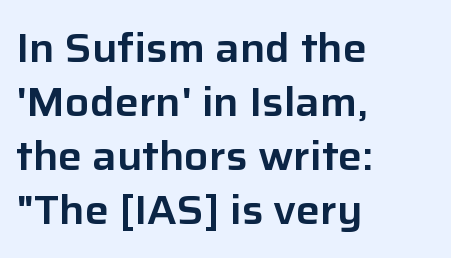
The image shows 40 px sans-serif type, upright; set left-aligned, normal line spacing (1.35x), normal letter spacing, not underlined; low stroke contrast and a medium x-height.
